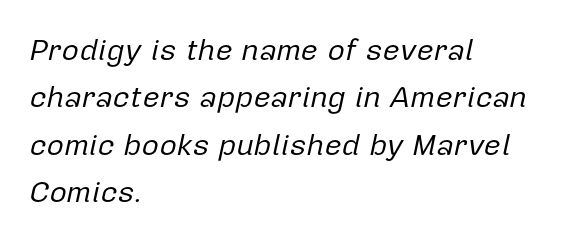
{"italic": "yes", "lean": "right", "slant_degrees": 12, "bold": "no", "weight": "regular", "width": "normal", "stroke_contrast": "low", "x_height": "medium", "monospaced": "no", "underline": "no", "align": "left", "line_spacing": "normal", "line_spacing_ratio": 1.58, "letter_spacing": "normal", "letter_spacing_em": 0.0, "glyph_px": 30}
